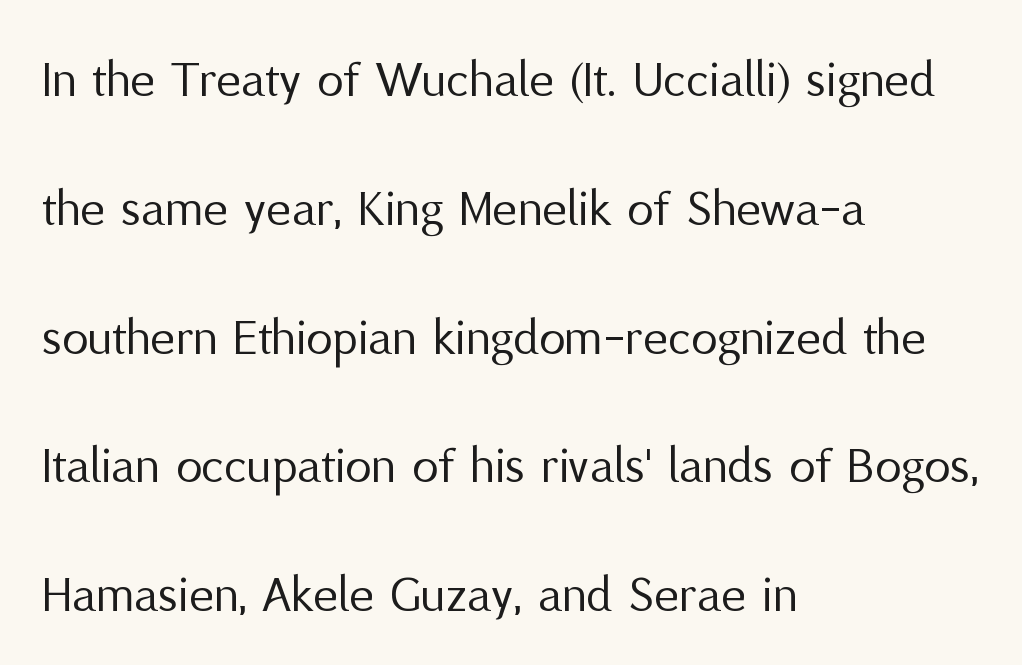
Does the copy run flush right? No — it runs flush left. The passage shown has conventional tracking throughout. Line spacing here is loose. Examine the stroke ends and you'll find no serifs.
